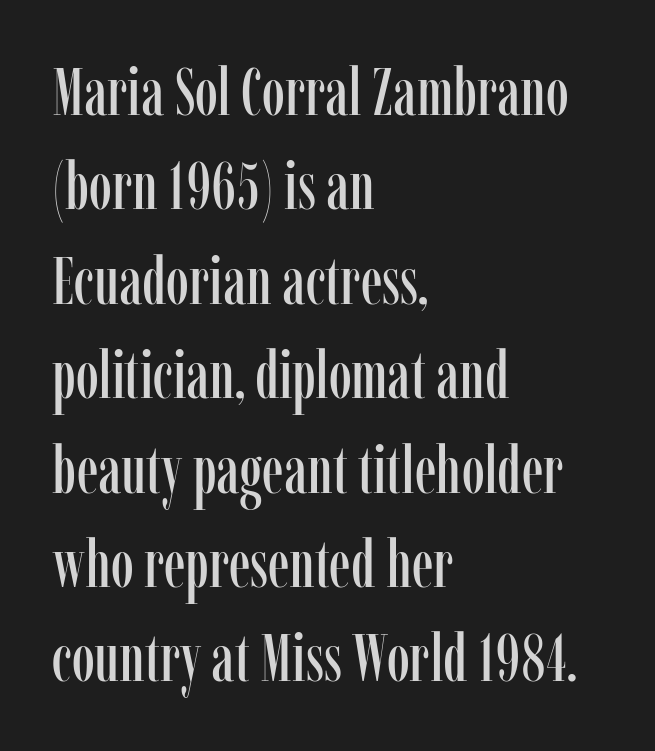
The letters carry serifs — small finishing strokes at the ends of their stems. Leftover space on each line is placed entirely after the last word. The words here are not underlined. What's the leading like? Ordinary, nothing unusual.
